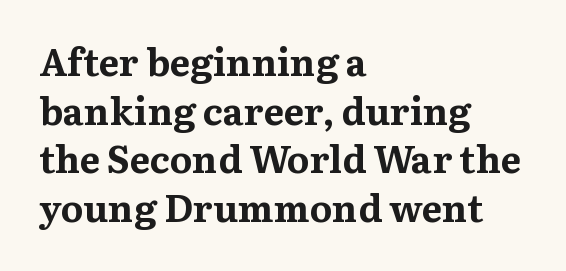
{"serif": "yes", "italic": "no", "bold": "yes", "weight": "bold", "width": "normal", "stroke_contrast": "medium", "x_height": "medium", "monospaced": "no", "underline": "no", "align": "left", "line_spacing": "normal", "line_spacing_ratio": 1.28, "letter_spacing": "normal", "letter_spacing_em": 0.0, "glyph_px": 38}
